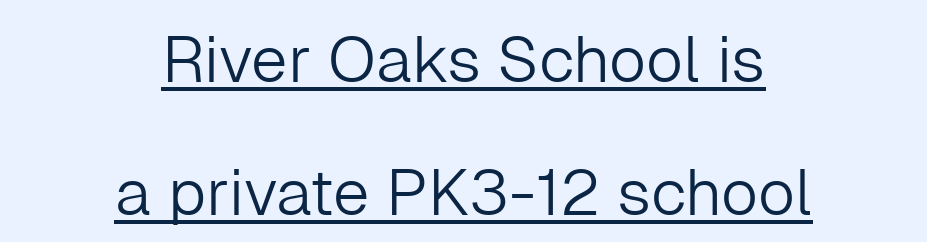
This sample uses an upright cut, with every glyph sitting square on the baseline. Quick note: underline on. In terms of leading, this rendering errs on the spacious side. Vertical stems look standard width or narrower in stroke. Spacing verdict: proportional, widths tailored to each character. Layout note: lines centered.
